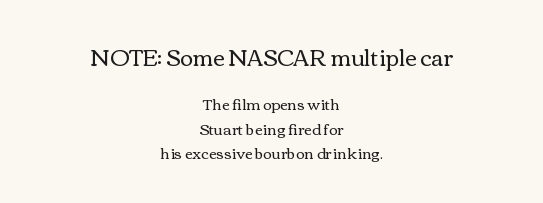
This sample keeps an unexceptional amount of space between lines. Where is the straight margin? There isn't one; the lines are centered. Do the letters lean? They stand straight. The space beneath each line is pristine and unruled. Bigger letters appear in the top chunk; the bottom chunk is reduced. No extra tracking has been applied to these lines.
